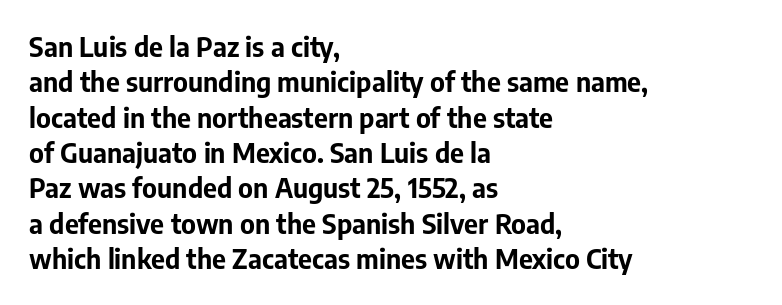
A clean baseline with only descenders dipping below it. These lines stack with their left ends in a neat column. Regular leading. Pretty heavy lettering here — definitely bold. Does extra space separate the letters? No, they use regular spacing.
